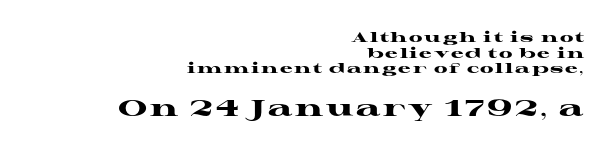
The image shows 23 px bold type, upright; set right-aligned, tight line spacing (1.12x), not underlined; the second (bottom) block is 1.64x larger.
